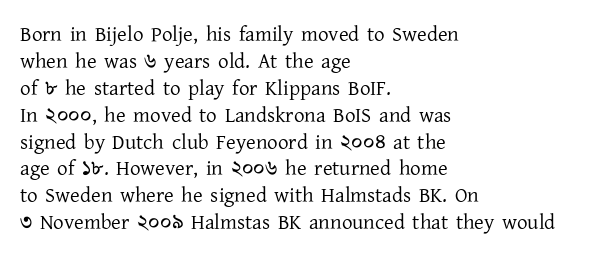
Q: Is the text bold? A: No.
Q: Is the text italic (slanted)? A: No, it is upright.
Q: Is the text underlined? A: No.
Q: How is the paragraph aligned? A: Left-aligned.
Q: Is the spacing between letters normal or unusually wide? A: Normal.
Q: Is the spacing between lines tight, normal or loose? A: Normal.
